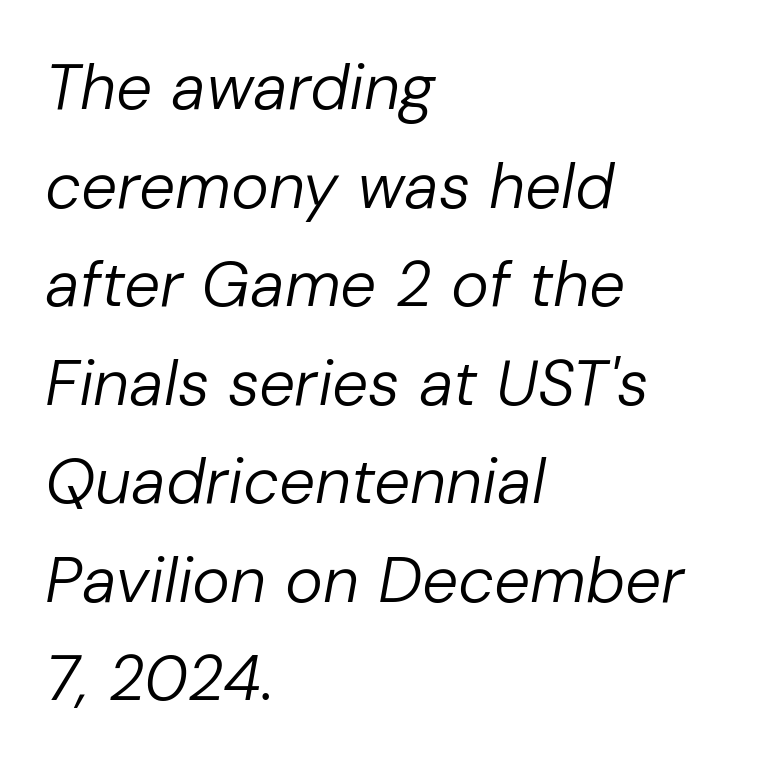
Q: Is the text bold? A: No.
Q: Is the text italic (slanted)? A: Yes, it leans right by about 10 degrees.
Q: Is the text underlined? A: No.
Q: How is the paragraph aligned? A: Left-aligned.
Q: Is the spacing between letters normal or unusually wide? A: Normal.
Q: Is the spacing between lines tight, normal or loose? A: Normal.
Q: Width (condensed, normal, or wide)? A: Normal.
Q: Stroke contrast? A: Low.
Q: x-height? A: Medium.
Q: Monospaced? A: No.
